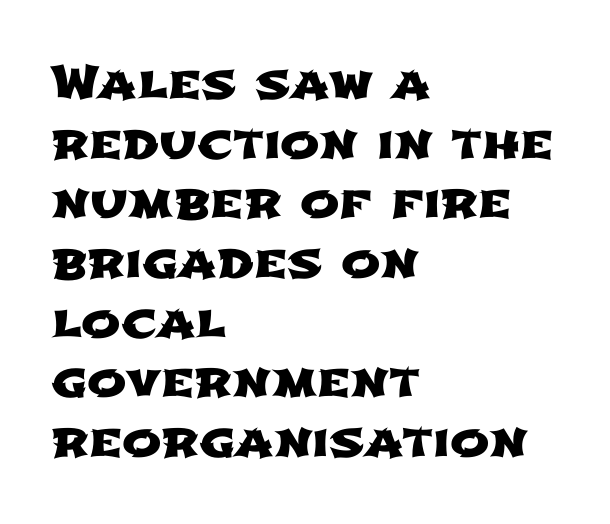
Q: Is the typeface a serif or a sans-serif typeface? A: Sans-serif.
Q: Is the text underlined? A: No.
Q: How is the paragraph aligned? A: Left-aligned.
Q: Is the spacing between letters normal or unusually wide? A: Normal.
Q: Is the spacing between lines tight, normal or loose? A: Normal.
Q: Width (condensed, normal, or wide)? A: Wide.
Q: Stroke contrast? A: Low.
Q: x-height? A: Medium.
Q: Monospaced? A: No.
